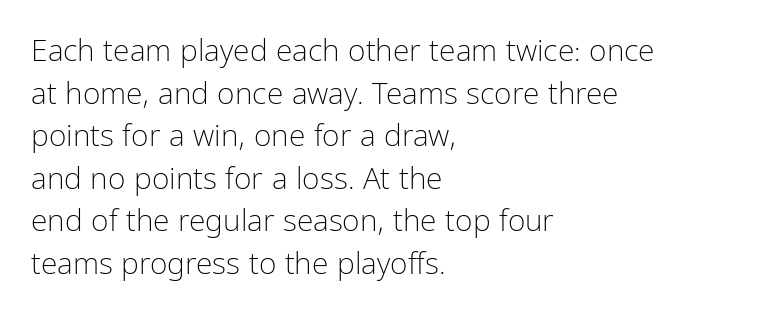
I'd call this a sans setting — the letters go barefoot. Students, observe: this is what conventionally led text looks like. Reading down the block, your eye returns to a fixed left position each line. The specimen omits any rule beneath the text block's lines.
